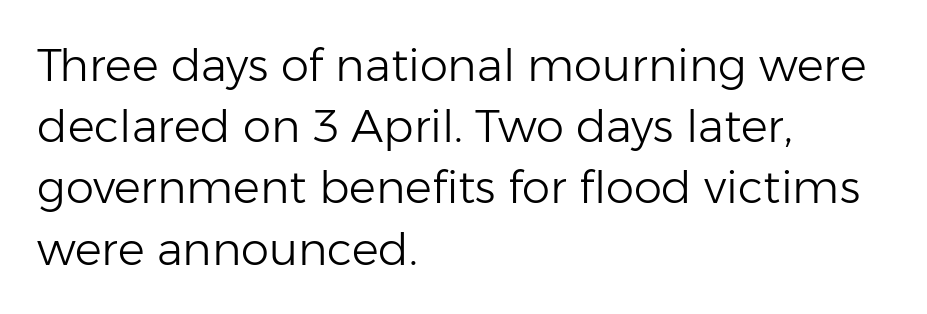
The glyphs in this specimen are sans serif. The line texture is even and compact thanks to regular tracking. Caption: multi-line text, flush left, ragged right. A normal amount of white space separates one row of letters from the next. The typeface has the unassuming heft of standard copy or less.
